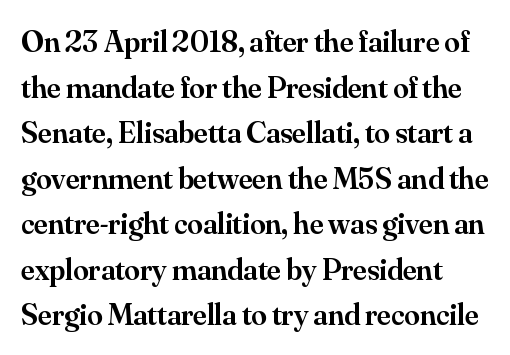
{"serif": "yes", "italic": "no", "bold": "semi", "weight": "semibold", "width": "normal", "stroke_contrast": "medium", "x_height": "small", "monospaced": "no", "underline": "no", "line_spacing": "normal", "line_spacing_ratio": 1.47, "letter_spacing": "normal", "letter_spacing_em": 0.0, "glyph_px": 31}
